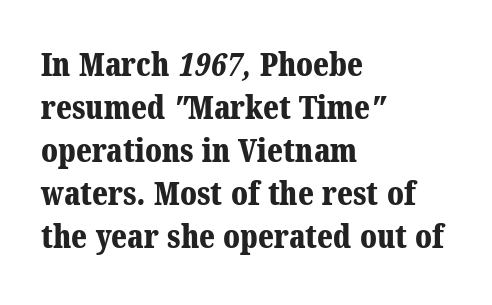
Q: Is the text bold? A: Yes.
Q: Is the typeface a serif or a sans-serif typeface? A: Serif.
Q: Is the text underlined? A: No.
Q: How is the paragraph aligned? A: Left-aligned.
Q: Is the spacing between letters normal or unusually wide? A: Normal.
Q: Is the spacing between lines tight, normal or loose? A: Normal.
Q: Width (condensed, normal, or wide)? A: Normal.
Q: Stroke contrast? A: Medium.
Q: x-height? A: Medium.
Q: Monospaced? A: No.
